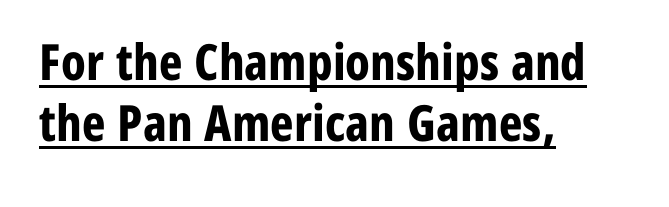
The image shows 50 px bold, condensed sans-serif type, upright; set left-aligned, line spacing 1.22x, normal letter spacing, underlined; low stroke contrast and a medium x-height.
